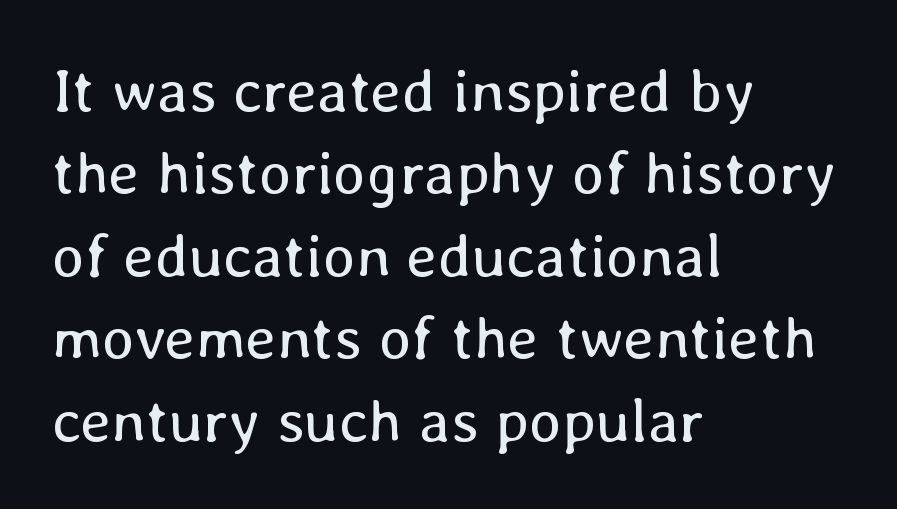
{"italic": "no", "bold": "no", "weight": "regular", "width": "normal", "stroke_contrast": "low", "x_height": "medium", "monospaced": "no", "underline": "no", "align": "left", "line_spacing": "normal", "line_spacing_ratio": 1.33, "letter_spacing": "normal", "letter_spacing_em": 0.0, "glyph_px": 62}
